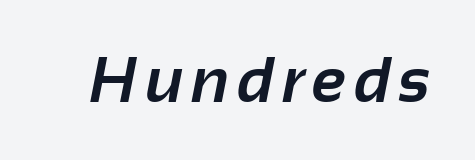
The image shows 63 px bold sans-serif type; set not underlined; low stroke contrast and a medium x-height.
